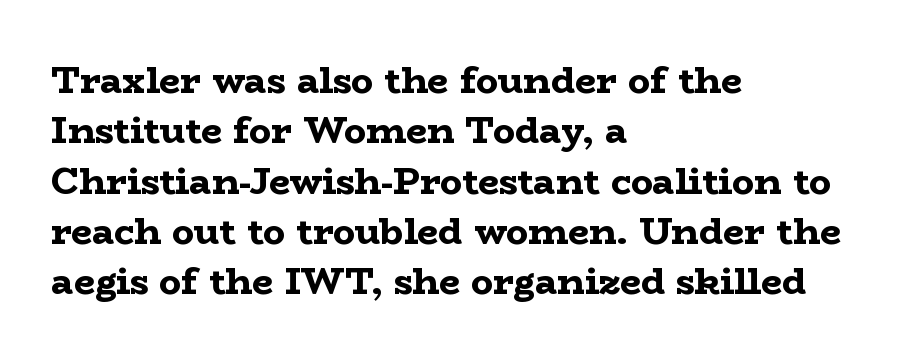
The image shows 37 px bold, wide serif type, upright; set left-aligned, normal line spacing (1.36x), normal letter spacing, not underlined; low stroke contrast and a medium x-height.
